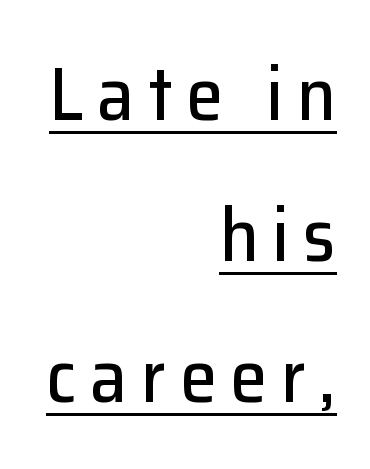
You can tell it's not italic because the verticals are truly vertical. Is this a fixed-width face? No — the glyphs have proportional, varying widths. In CSS terms this would be text-align: right. Honestly, the underline is the first thing you notice here. The type family on display is of the sans-serif kind.
